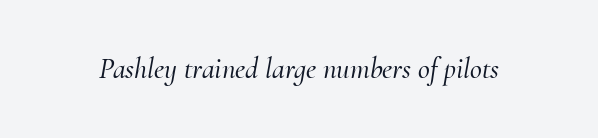
Q: Is the text italic (slanted)? A: Yes, it leans right by about 10 degrees.
Q: Is the typeface a serif or a sans-serif typeface? A: Serif.
Q: Is the text underlined? A: No.
Q: Is the spacing between letters normal or unusually wide? A: Normal.
Q: Width (condensed, normal, or wide)? A: Normal.
Q: Stroke contrast? A: Medium.
Q: x-height? A: Small.
Q: Monospaced? A: No.
